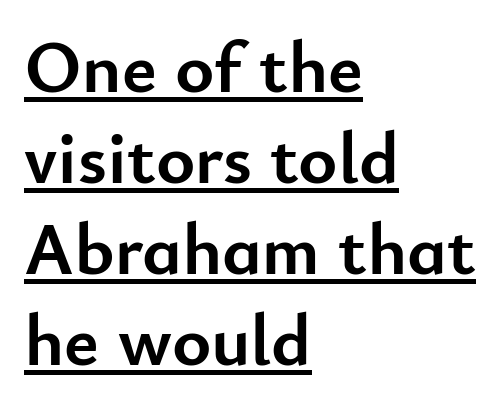
Q: Is the text bold? A: Yes.
Q: Is the text italic (slanted)? A: No, it is upright.
Q: Is the typeface a serif or a sans-serif typeface? A: Sans-serif.
Q: Is the text underlined? A: Yes.
Q: How is the paragraph aligned? A: Left-aligned.
Q: Is the spacing between letters normal or unusually wide? A: Normal.
Q: Width (condensed, normal, or wide)? A: Normal.
Q: Stroke contrast? A: Low.
Q: x-height? A: Small.
Q: Monospaced? A: No.
